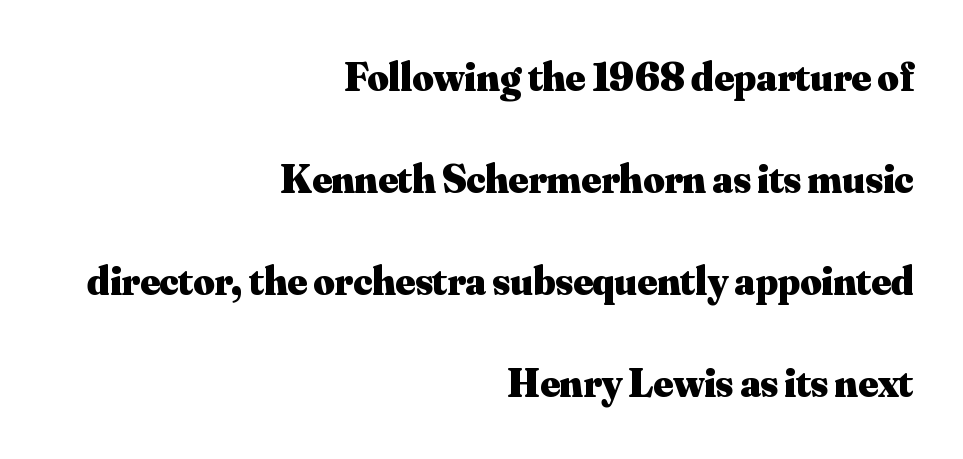
A typesetter would call this zero additional tracking. Serif or sans? Serif — the stroke terminals have little feet. The face used here is proportionally spaced, like ordinary book or web type. Pretty heavy lettering here — definitely bold. Notice the wide empty band between every row — that's loose leading. If you drew a ruler down the right edge, every line would touch it.
